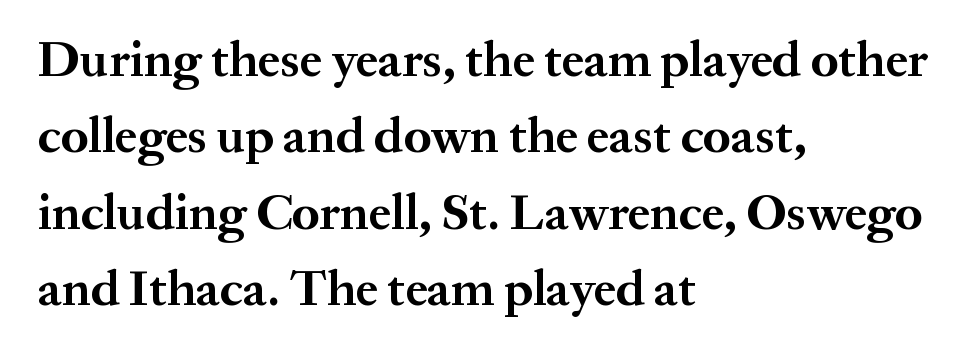
{"serif": "yes", "italic": "no", "bold": "yes", "weight": "bold", "width": "normal", "stroke_contrast": "medium", "x_height": "medium", "monospaced": "no", "underline": "no", "align": "left", "line_spacing": "normal", "line_spacing_ratio": 1.53, "letter_spacing": "normal", "letter_spacing_em": 0.0, "glyph_px": 50}
